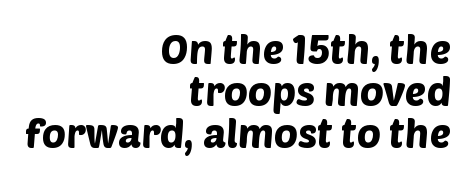
The image shows 40 px sans-serif type; set right-aligned, tight line spacing (1.05x), normal letter spacing, not underlined; low stroke contrast and a large x-height.
